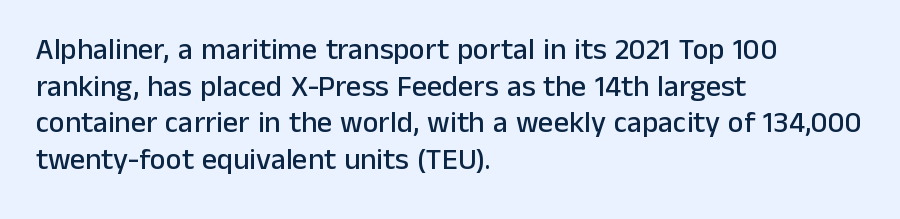
Has an underline been added? It has not. In CSS terms this would be text-align: left. Ascenders rise straight up at ninety degrees. A typesetter would call this proportional, since set widths differ per character.
